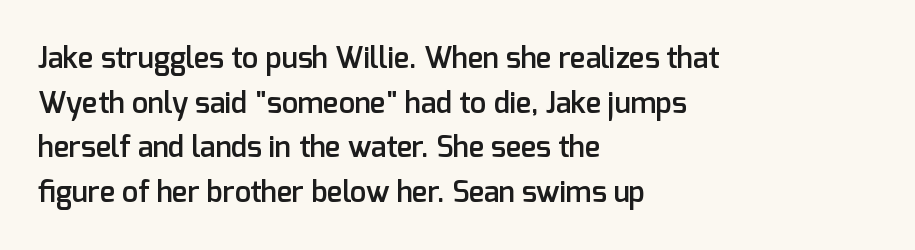
The setting favours the left margin, as ordinary paragraphs usually do. Interline gaps are of average width in this sample. This sample uses a sans-serif face. Each row of text sits above clean, open space. Stems and bowls a touch heavier than normal — semibold. Standard letterfit; no display-style spreading of the glyphs.
